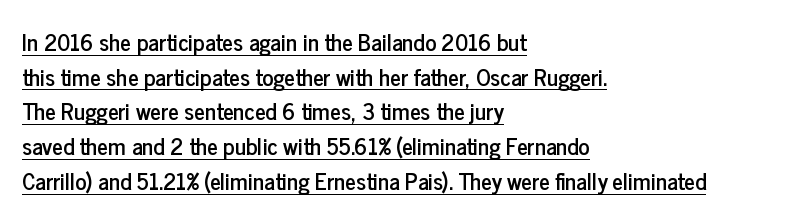
The image shows 23 px text type, upright; set left-aligned, normal line spacing (1.51x), normal letter spacing, underlined.
